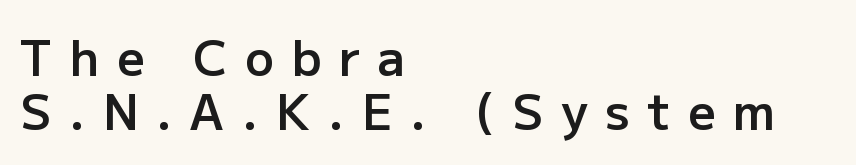
{"serif": "no", "italic": "no", "bold": "semi", "weight": "semibold", "width": "normal", "stroke_contrast": "low", "x_height": "medium", "monospaced": "no", "underline": "no", "align": "left", "line_spacing": "tight", "line_spacing_ratio": 1.13, "letter_spacing": "wide", "letter_spacing_em": 0.37, "glyph_px": 48}
